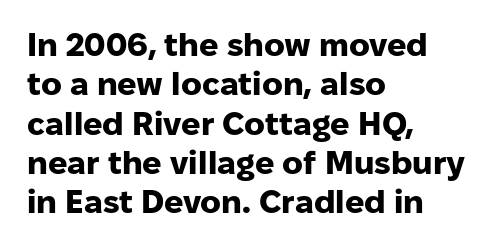
The compositor pushed each line to the left boundary. The letterforms sit shoulder to shoulder at normal distance. Each letter keeps its own natural width here, so spacing adapts to shape. Underlining? Definitely not there. No italicization has been applied; the sample stays upright. Heavy, bold letterforms.
